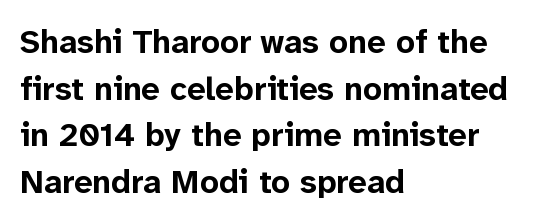
Q: Is the text bold? A: Yes.
Q: Is the text italic (slanted)? A: No, it is upright.
Q: Is the typeface a serif or a sans-serif typeface? A: Sans-serif.
Q: Is the text underlined? A: No.
Q: How is the paragraph aligned? A: Left-aligned.
Q: Is the spacing between letters normal or unusually wide? A: Normal.
Q: Is the spacing between lines tight, normal or loose? A: Normal.
Q: Width (condensed, normal, or wide)? A: Normal.
Q: Stroke contrast? A: Low.
Q: x-height? A: Medium.
Q: Monospaced? A: No.
